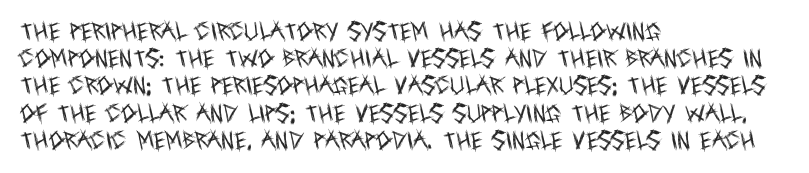
The image shows 20 px text type, upright; set left-aligned, normal line spacing (1.36x), normal letter spacing, not underlined.
